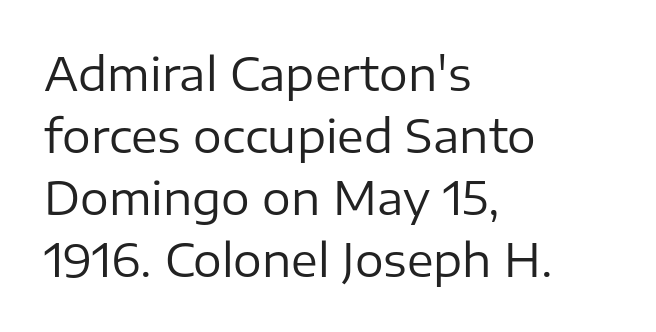
Here the designer chose a conventional face with non-uniform glyph widths. Vertical strokes here are truly vertical. Regular leading. Layout note: lines flush left. Stem width sits at or under what a default text font uses.
